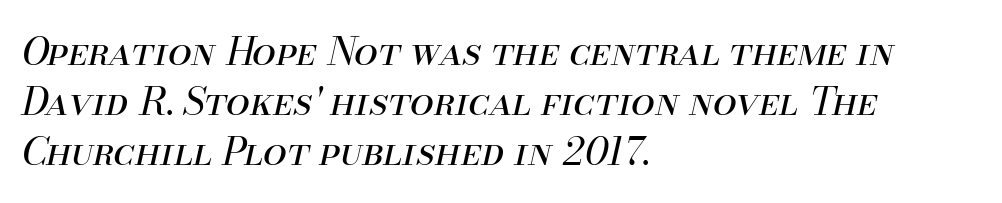
Stroke mass is kept to a normal reading level or below. Caption: standard tracking, unaltered. Every row of glyphs begins at an identical x-position on the left. Normally led — the rows are evenly, conventionally spaced. In terms of posture, this sample is oblique. The space beneath each line is pristine and unruled.
